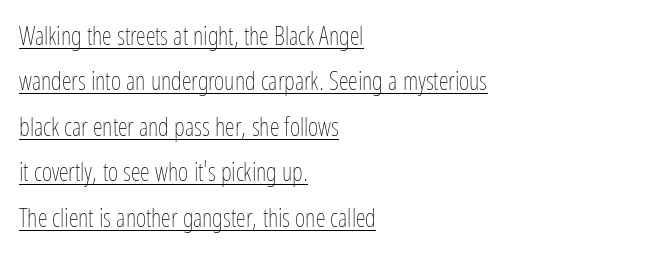
{"italic": "no", "bold": "no", "underline": "yes", "align": "left", "line_spacing_ratio": 1.82, "letter_spacing": "normal", "letter_spacing_em": 0.0, "glyph_px": 25}
